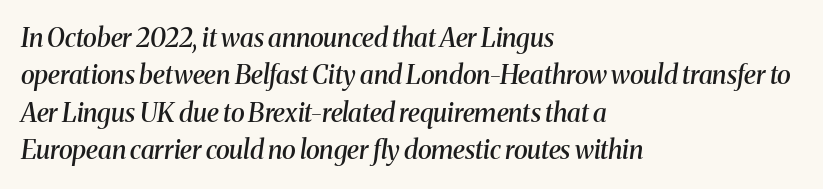
The image shows 26 px text type, italic (leaning right); set left-aligned, normal line spacing (1.44x), normal letter spacing, not underlined.
